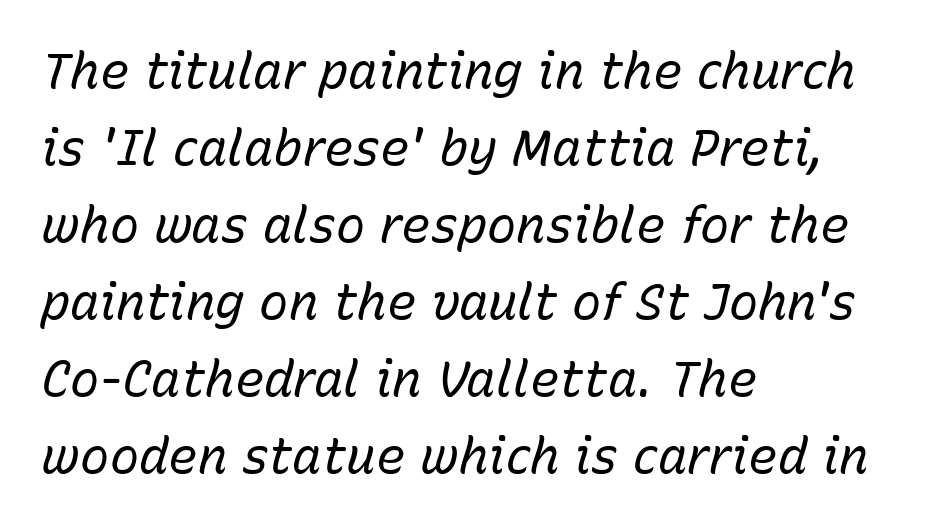
Unmarked baselines from the first word to the last. The face used here is proportionally spaced, like ordinary book or web type. The typesetter chose a ragged-right arrangement here. Normally led — the rows are evenly, conventionally spaced. The axis of the letterforms is tilted away from vertical.
